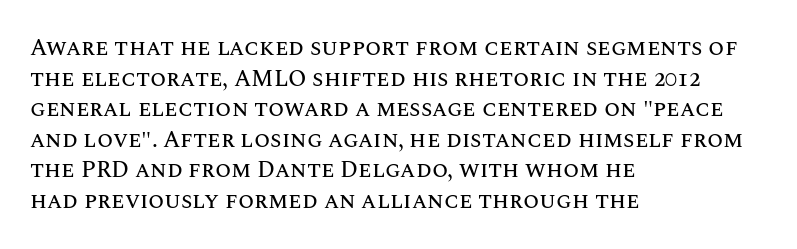
{"italic": "no", "underline": "no", "align": "left", "line_spacing": "normal", "line_spacing_ratio": 1.33, "letter_spacing": "normal", "letter_spacing_em": 0.0, "glyph_px": 23}
